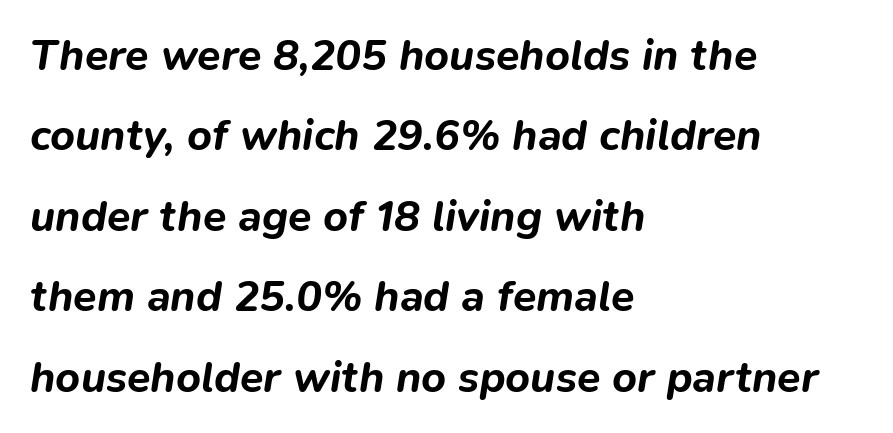
The image shows 43 px bold type, italic (leaning right); set left-aligned, line spacing 1.87x, normal letter spacing, not underlined; low stroke contrast and a medium x-height.
